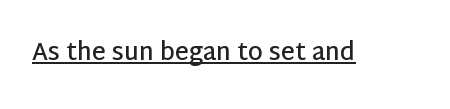
{"italic": "no", "bold": "semi", "underline": "yes", "letter_spacing": "normal", "letter_spacing_em": 0.0, "glyph_px": 24}
